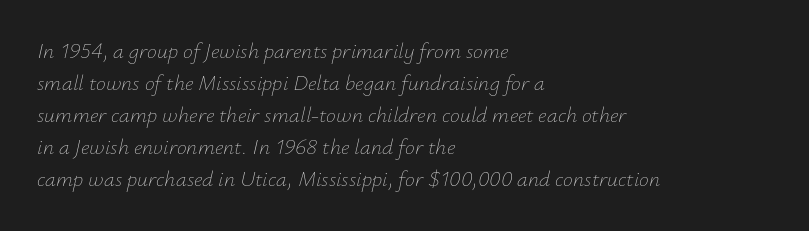
{"italic": "yes", "lean": "right", "slant_degrees": 12, "bold": "no", "underline": "no", "align": "left", "line_spacing": "normal", "line_spacing_ratio": 1.46, "letter_spacing": "normal", "letter_spacing_em": 0.0, "glyph_px": 22}
